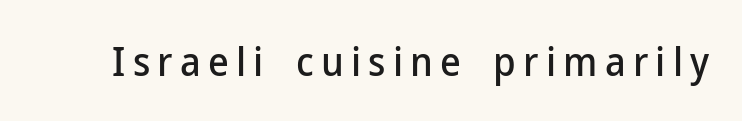
Ordinary non-slanted type is in use. Descender tails drop into unmarked territory. A typesetter would call this proportional, since set widths differ per character. Grotesque or geometric, the face here clearly has no serifs.
